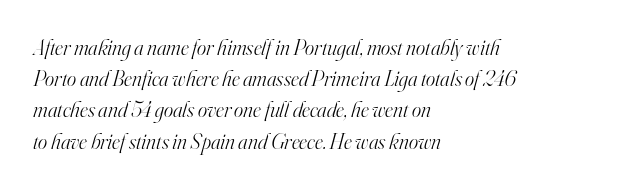
Horizontally, the lines are justified to the leading edge only. If you measured baseline to baseline, you'd find a middling distance. A light-to-regular cut is what we see here. Yep, that's italic — everything's leaning. The type is set solid horizontally, with unmodified tracking. Check the space under the baseline: it is left empty.
